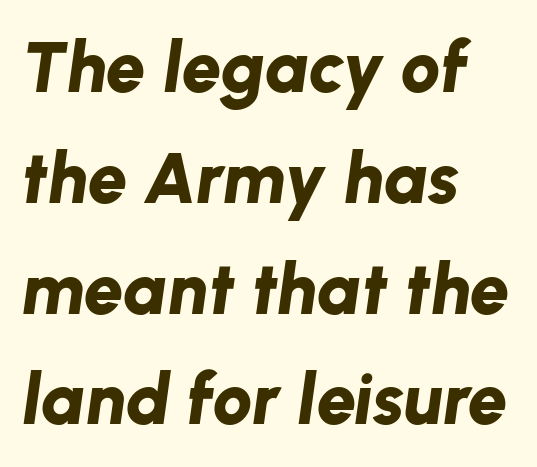
This rendering features lettering with no underline. The typesetting leans heavy: a genuine bold. Do the characters align in a grid? No, the font is proportional. Honestly, the row spacing looks completely unremarkable. Nobody touched the tracking dial on this one. The text block is weighted toward the left margin, trailing off unevenly rightward.
